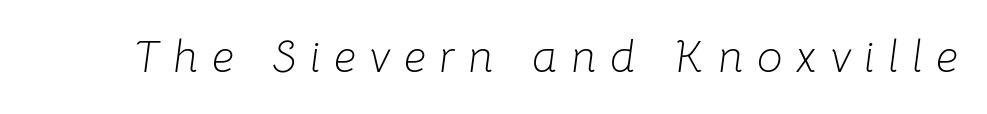
{"italic": "yes", "lean": "right", "slant_degrees": 8, "bold": "no", "weight": "light", "width": "normal", "stroke_contrast": "low", "x_height": "medium", "monospaced": "no", "underline": "no", "letter_spacing": "wide", "letter_spacing_em": 0.3, "glyph_px": 45}
